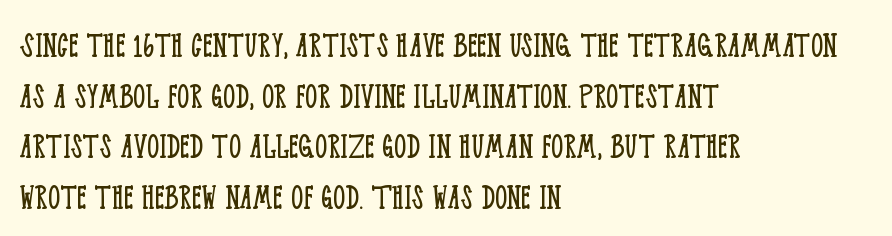
The axis of the letterforms is exactly vertical. I'd call this a serif setting — the letters wear small feet. No extra ink here — the face is not bold. Letters rest on an invisible, unmarked baseline. The vertical gap from one line to the next is medium. Note the varied advance widths — an 'i' is clearly narrower than an 'm'.
